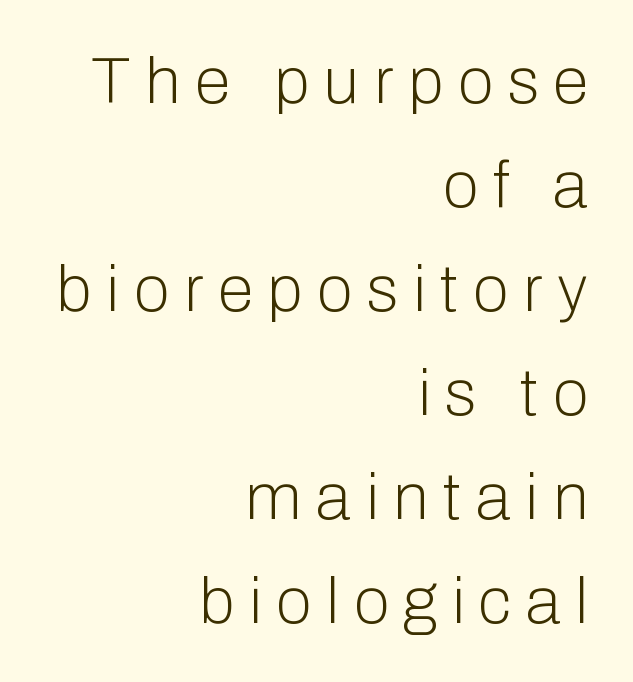
{"serif": "no", "italic": "no", "bold": "no", "weight": "light", "width": "normal", "stroke_contrast": "low", "x_height": "medium", "monospaced": "no", "underline": "no", "align": "right", "line_spacing": "normal", "line_spacing_ratio": 1.6, "letter_spacing": "wide", "letter_spacing_em": 0.23, "glyph_px": 65}
